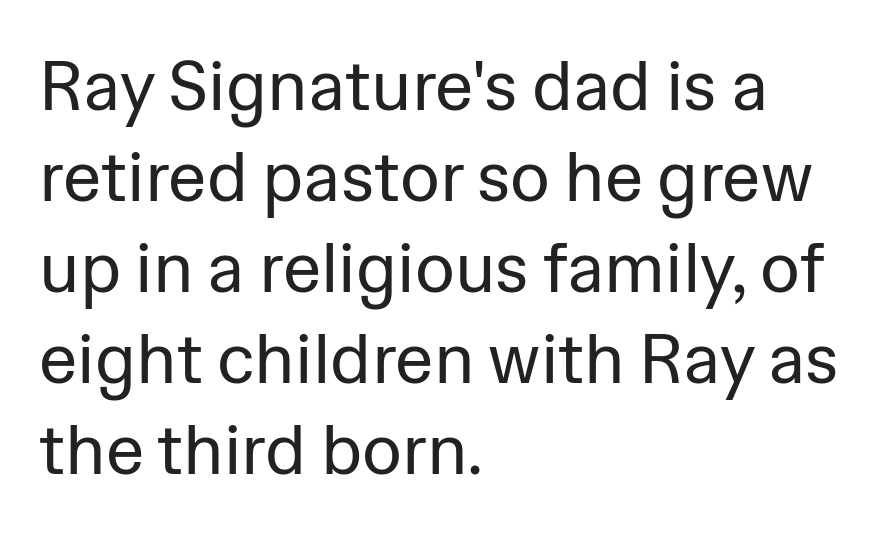
{"serif": "no", "italic": "no", "bold": "no", "weight": "regular", "width": "normal", "stroke_contrast": "low", "x_height": "medium", "monospaced": "no", "underline": "no", "align": "left", "line_spacing": "normal", "line_spacing_ratio": 1.32, "letter_spacing": "normal", "letter_spacing_em": 0.0, "glyph_px": 69}
